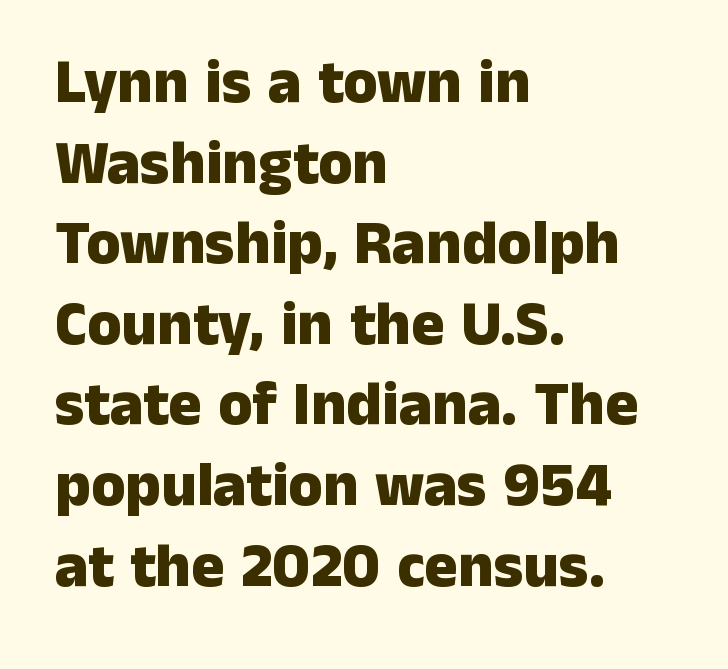
The letters advance in unequal steps, a hallmark of proportional type. The horizontal fit of the characters is conventional and even. The glyphs have the mass of a bold cut. Leftover space on each line is placed entirely after the last word. Honestly, there is no underline to notice here at all.
